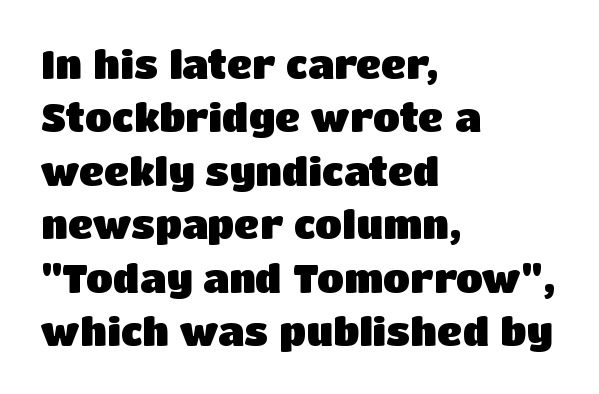
{"serif": "no", "italic": "no", "bold": "yes", "weight": "heavy", "width": "normal", "stroke_contrast": "low", "x_height": "large", "monospaced": "no", "underline": "no", "align": "left", "line_spacing": "normal", "line_spacing_ratio": 1.37, "letter_spacing": "normal", "letter_spacing_em": 0.0, "glyph_px": 39}
